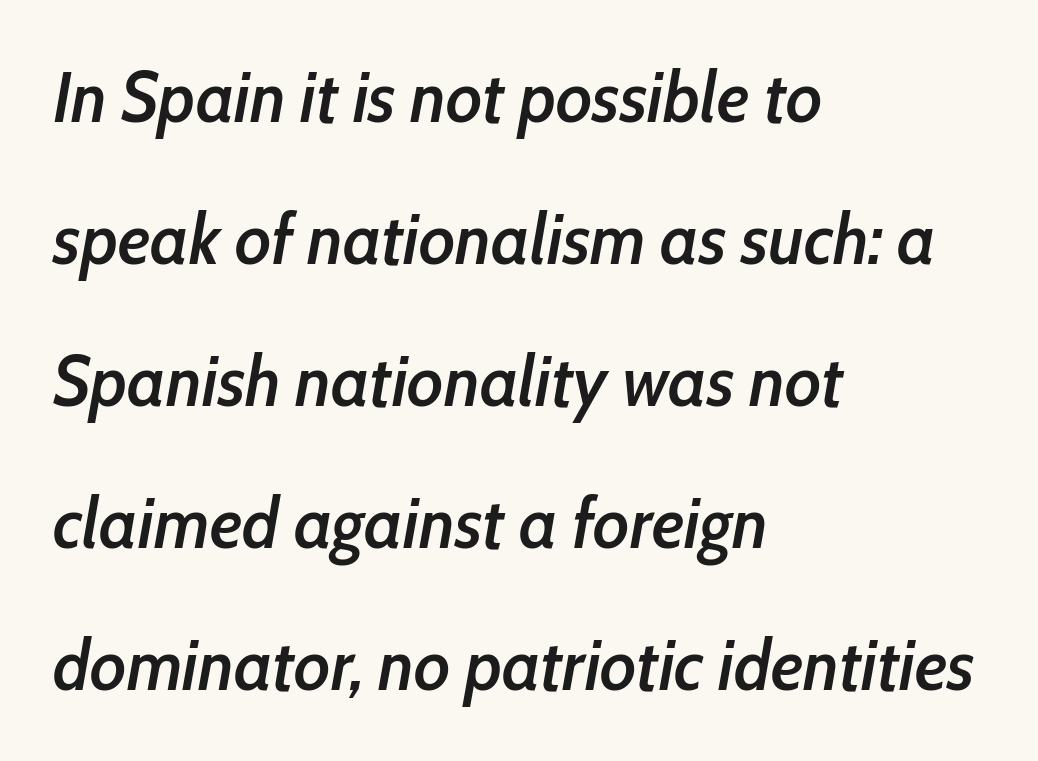
The image shows 71 px semibold, condensed type, italic (leaning right); set left-aligned, loose line spacing (2.0x), normal letter spacing, not underlined; low stroke contrast and a medium x-height.
